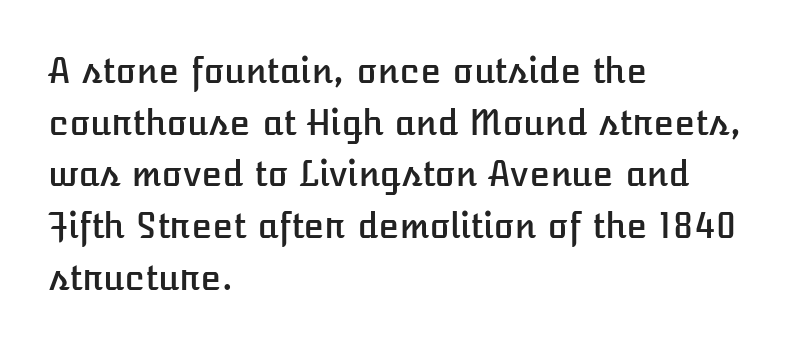
{"italic": "no", "width": "normal", "stroke_contrast": "low", "x_height": "medium", "monospaced": "no", "underline": "no", "align": "left", "line_spacing": "normal", "line_spacing_ratio": 1.52, "letter_spacing": "normal", "letter_spacing_em": 0.0, "glyph_px": 34}
